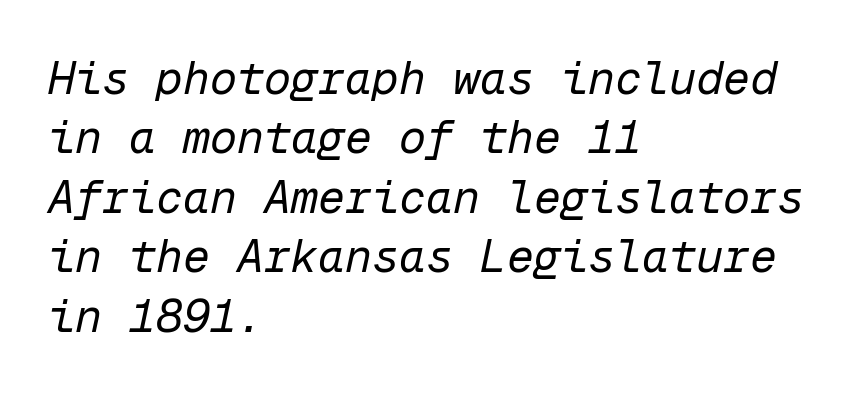
The image shows 45 px regular-weight type, italic (leaning right), monospaced; set left-aligned, normal line spacing (1.32x), normal letter spacing, not underlined; low stroke contrast and a medium x-height.
